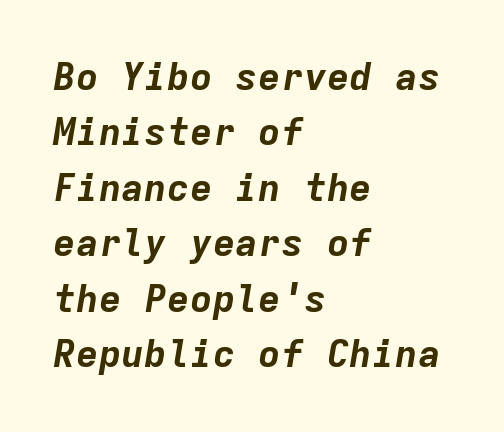
Here the designer chose a console-style face with uniform glyph widths. The passage is arranged the way most books set body copy — flush left. Compared with ordinary roman type, these characters are visibly tilted. Any mark beneath the type? The region is blank. Is the letter spacing exaggerated? No — it looks like the ordinary default.
